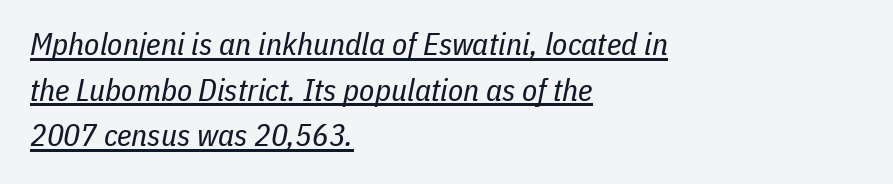
Decoration check: the copy is underlined. Looks like regular typesetting: each glyph gets only the width it needs. Words appear dense and cohesive because spacing is normal. The passage is arranged the way most books set body copy — flush left. These lines sit exactly where default settings would place them.
